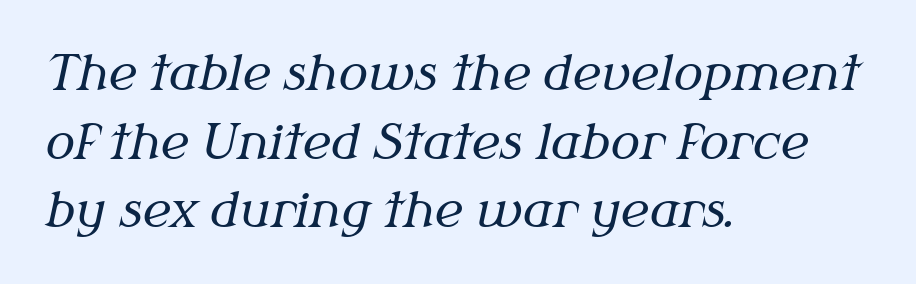
The space directly below the letters is spotless. Reading down the column, the eye jumps a familiar distance to each next line. Leftover space on each line is placed entirely after the last word. The font's italic variant was chosen for this text. The letters advance in unequal steps, a hallmark of proportional type. Heaviness? Minimal to ordinary, like unemphasized prose.
